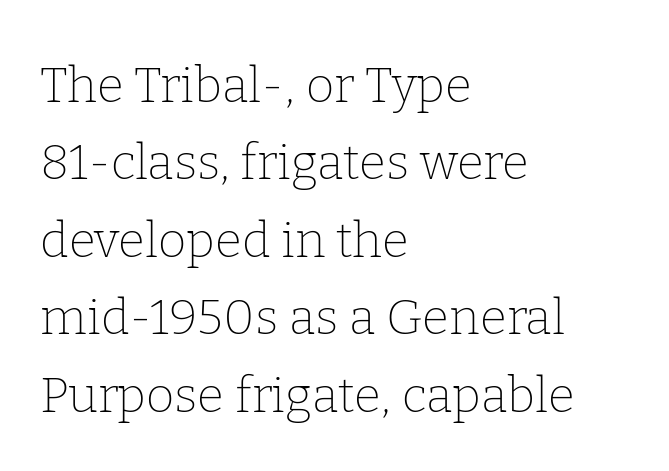
The image shows 49 px thin serif type, upright; set left-aligned, normal line spacing (1.58x), normal letter spacing, not underlined; low stroke contrast and a medium x-height.
